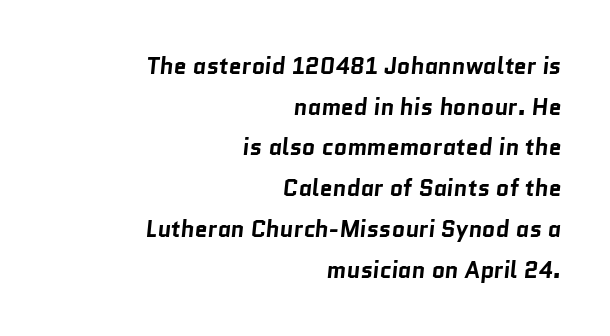
{"bold": "yes", "underline": "no", "align": "right", "line_spacing_ratio": 1.77, "letter_spacing": "normal", "letter_spacing_em": 0.0, "glyph_px": 23}
